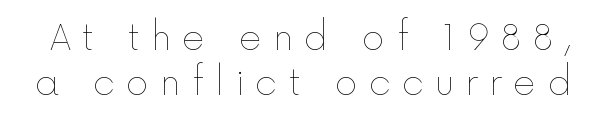
The image shows 35 px thin type, upright; set normal line spacing (1.29x), unusually wide letter spacing (+0.32 em), not underlined; a medium x-height.
